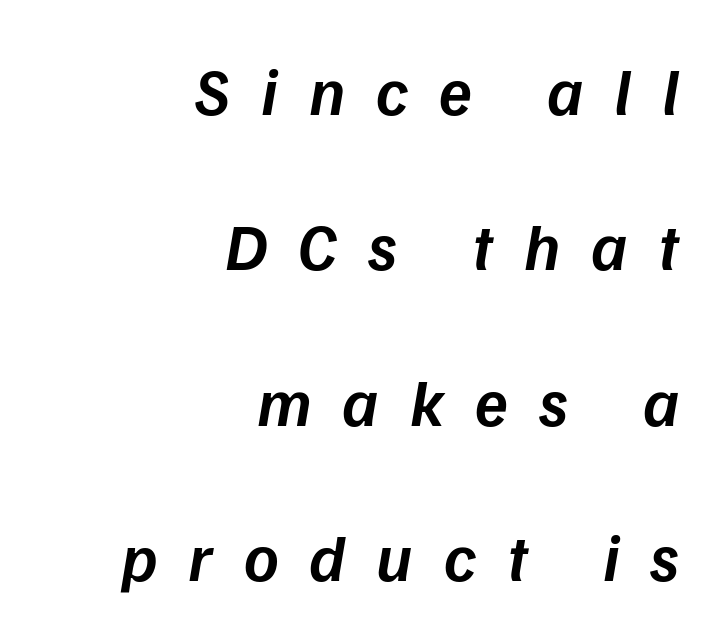
Q: Is the text bold? A: Semi-bold.
Q: Is the text italic (slanted)? A: Yes, it leans right by about 9 degrees.
Q: Is the text underlined? A: No.
Q: How is the paragraph aligned? A: Right-aligned.
Q: Is the spacing between letters normal or unusually wide? A: Unusually wide.
Q: Is the spacing between lines tight, normal or loose? A: Loose.
Q: Width (condensed, normal, or wide)? A: Normal.
Q: Stroke contrast? A: Low.
Q: x-height? A: Medium.
Q: Monospaced? A: No.
